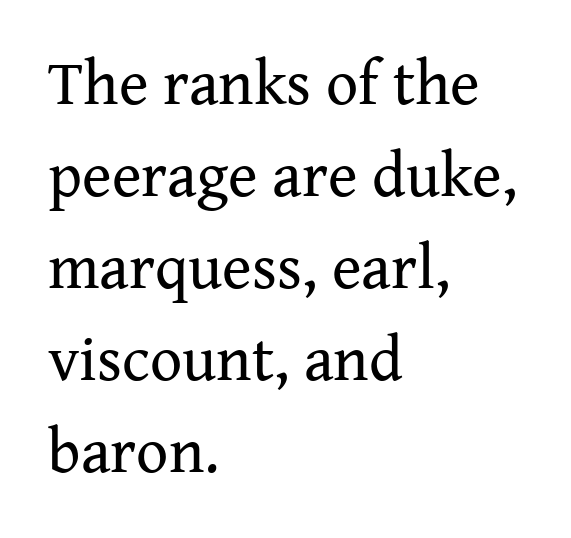
Stem width sits at or under what a default text font uses. In terms of posture, this sample is upright. Is this a sans? No — the strokes have serifs. One glance says typical: line gaps are just what's usual. Has an underline been added? It has not. Do the characters align in a grid? No, the font is proportional.
